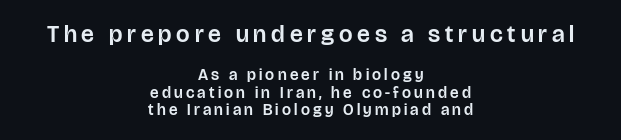
The image shows 24 px text type, upright; set centered, tight line spacing (1.11x), unusually wide letter spacing (+0.2 em), not underlined; the first (top) block is 1.5x larger.
